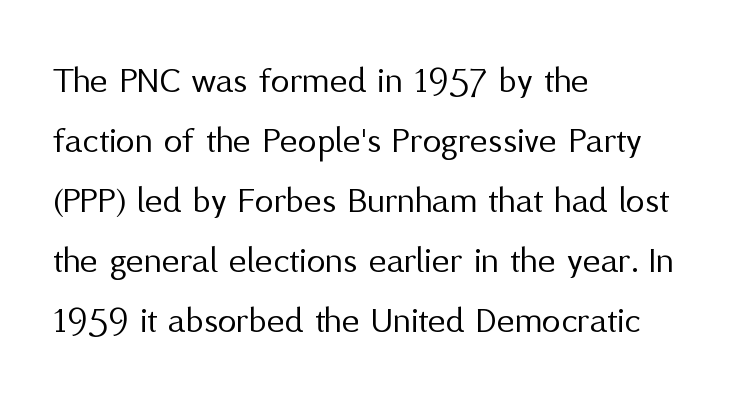
A typesetter would label this face a sans. A light-to-regular cut is what we see here. Upright lettering throughout. The string is rendered with underlining switched off. The lines are quadded left. This block has exactly the height ordinary leading produces.
